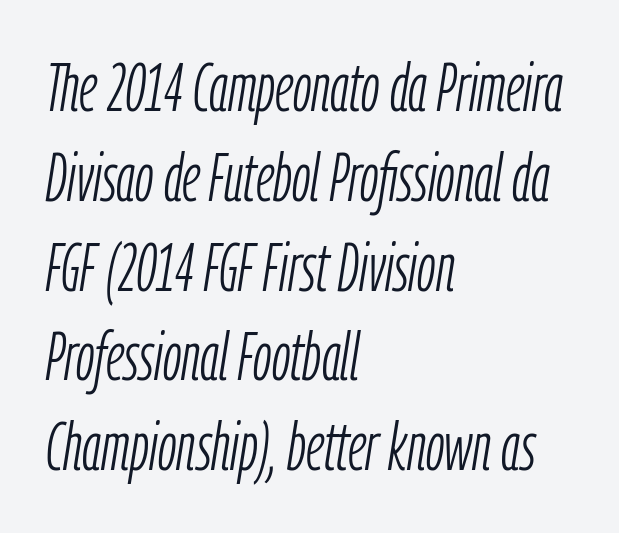
{"italic": "yes", "lean": "right", "slant_degrees": 9, "bold": "no", "weight": "light", "width": "condensed", "stroke_contrast": "low", "x_height": "medium", "monospaced": "no", "underline": "no", "align": "left", "line_spacing": "normal", "line_spacing_ratio": 1.34, "letter_spacing": "normal", "letter_spacing_em": 0.0, "glyph_px": 67}
